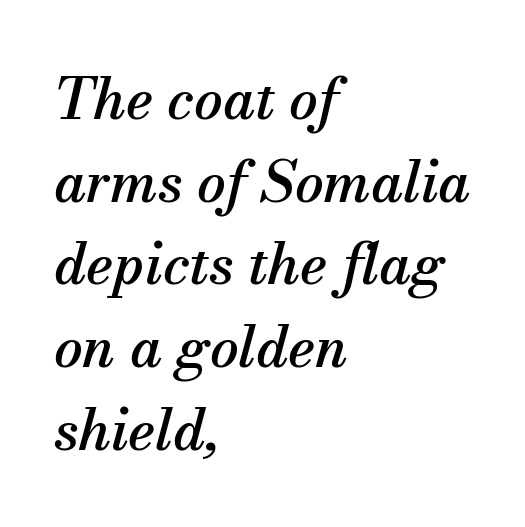
Q: Is the text italic (slanted)? A: Yes, it leans right by about 13 degrees.
Q: Is the typeface a serif or a sans-serif typeface? A: Serif.
Q: Is the text underlined? A: No.
Q: How is the paragraph aligned? A: Left-aligned.
Q: Is the spacing between letters normal or unusually wide? A: Normal.
Q: Is the spacing between lines tight, normal or loose? A: Normal.
Q: Width (condensed, normal, or wide)? A: Normal.
Q: Stroke contrast? A: Medium.
Q: x-height? A: Small.
Q: Monospaced? A: No.
